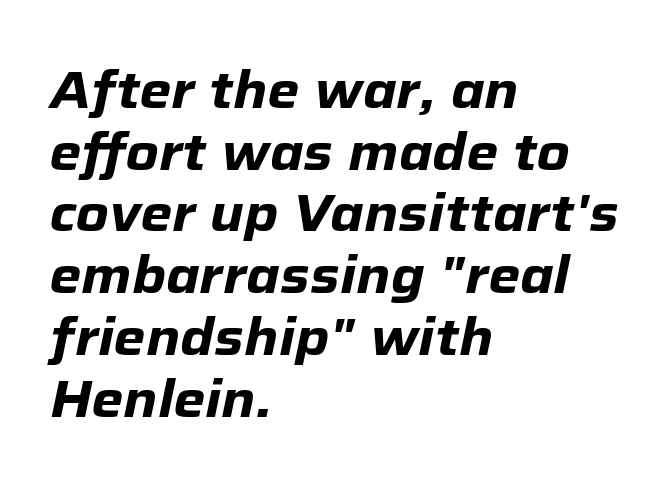
Q: Is the text bold? A: Yes.
Q: Is the text italic (slanted)? A: Yes, it leans right by about 12 degrees.
Q: Is the text underlined? A: No.
Q: How is the paragraph aligned? A: Left-aligned.
Q: Is the spacing between letters normal or unusually wide? A: Normal.
Q: Width (condensed, normal, or wide)? A: Normal.
Q: Stroke contrast? A: Low.
Q: x-height? A: Medium.
Q: Monospaced? A: No.
